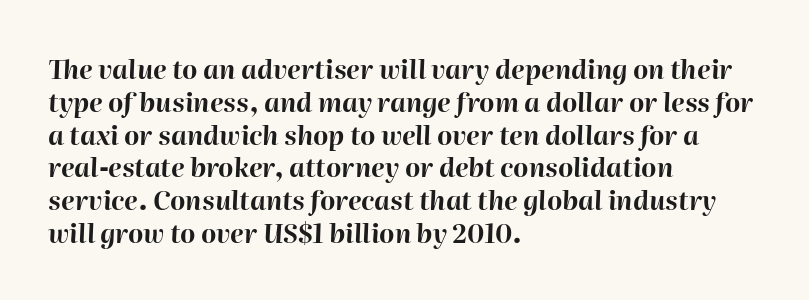
The image shows 26 px bold type, italic (leaning right); set left-aligned, normal line spacing (1.26x), normal letter spacing, not underlined.
